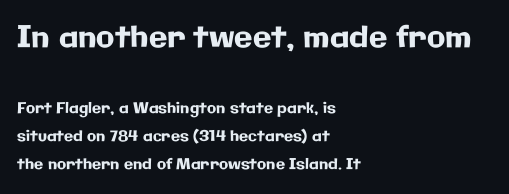
The type is set solid horizontally, with unmodified tracking. The letters in the upper block stand taller than those in the block below. This is roman type, the default non-slanted kind. Spacing verdict: proportional, widths tailored to each character.
